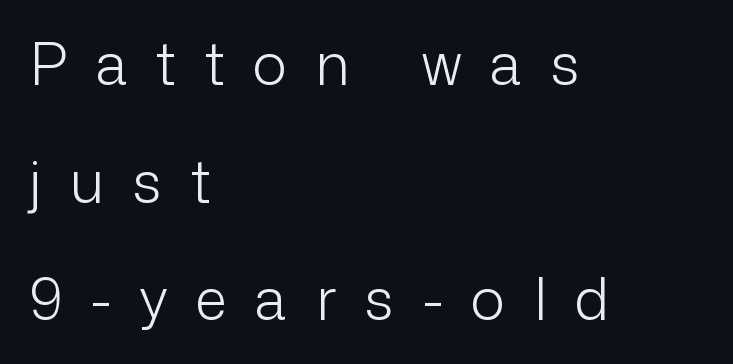
Check the space under the baseline: it is left empty. The type sits square on the baseline with zero lean. The passage shown has open, widely tracked lettering throughout. Varying glyph widths throughout — classic text-font behaviour.
